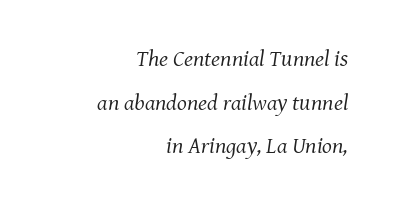
Q: Is the text bold? A: No.
Q: Is the text italic (slanted)? A: Yes, it leans right by about 8 degrees.
Q: Is the text underlined? A: No.
Q: How is the paragraph aligned? A: Right-aligned.
Q: Is the spacing between letters normal or unusually wide? A: Normal.
Q: Is the spacing between lines tight, normal or loose? A: Loose.
